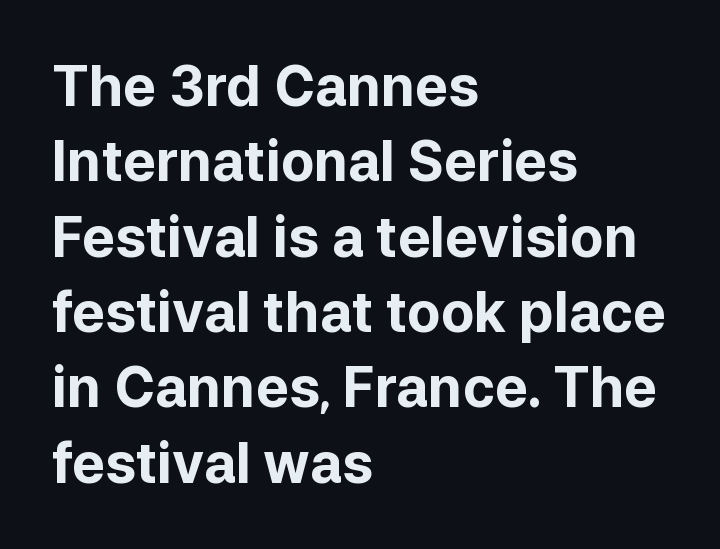
Q: Is the text bold? A: Yes.
Q: Is the text italic (slanted)? A: No, it is upright.
Q: Is the typeface a serif or a sans-serif typeface? A: Sans-serif.
Q: Is the text underlined? A: No.
Q: How is the paragraph aligned? A: Left-aligned.
Q: Is the spacing between letters normal or unusually wide? A: Normal.
Q: Is the spacing between lines tight, normal or loose? A: Normal.
Q: Width (condensed, normal, or wide)? A: Normal.
Q: Stroke contrast? A: Low.
Q: x-height? A: Medium.
Q: Monospaced? A: No.
